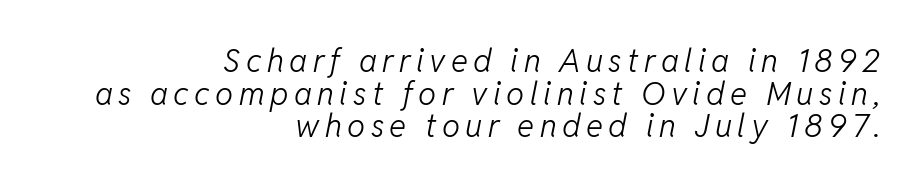
{"italic": "yes", "lean": "right", "slant_degrees": 11, "bold": "no", "weight": "light", "width": "normal", "stroke_contrast": "low", "x_height": "medium", "monospaced": "no", "underline": "no", "align": "right", "line_spacing": "tight", "line_spacing_ratio": 1.02, "glyph_px": 32}
